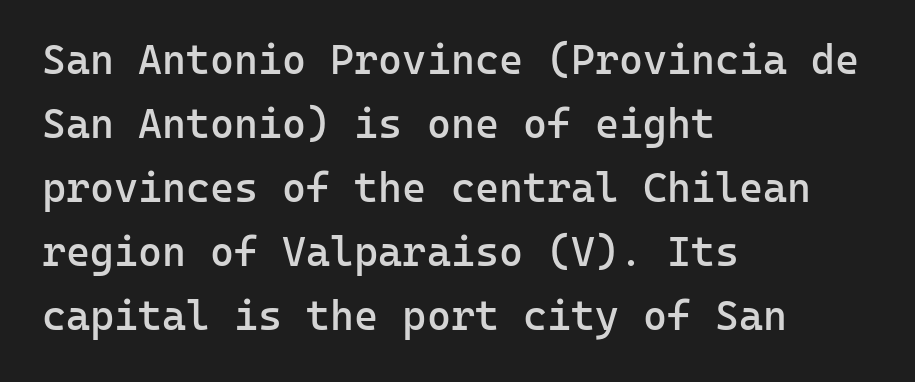
{"serif": "no", "italic": "no", "bold": "semi", "weight": "semibold", "width": "normal", "stroke_contrast": "low", "x_height": "medium", "monospaced": "yes", "underline": "no", "align": "left", "line_spacing": "normal", "line_spacing_ratio": 1.56, "letter_spacing": "normal", "letter_spacing_em": 0.0, "glyph_px": 41}
